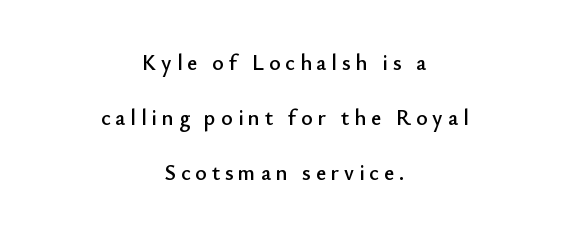
Q: Is the text italic (slanted)? A: No, it is upright.
Q: Is the text underlined? A: No.
Q: How is the paragraph aligned? A: Centered.
Q: Is the spacing between letters normal or unusually wide? A: Unusually wide.
Q: Is the spacing between lines tight, normal or loose? A: Loose.
